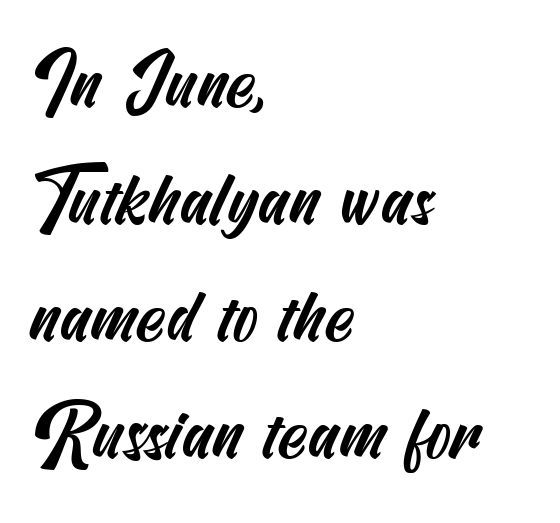
Q: Is the typeface a serif or a sans-serif typeface? A: Sans-serif.
Q: Is the text underlined? A: No.
Q: How is the paragraph aligned? A: Left-aligned.
Q: Is the spacing between letters normal or unusually wide? A: Normal.
Q: Is the spacing between lines tight, normal or loose? A: Normal.
Q: Width (condensed, normal, or wide)? A: Condensed.
Q: Stroke contrast? A: Medium.
Q: x-height? A: Small.
